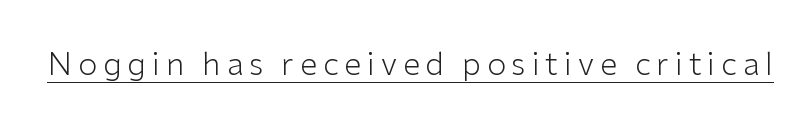
{"serif": "no", "italic": "no", "bold": "no", "weight": "light", "width": "normal", "stroke_contrast": "low", "x_height": "medium", "monospaced": "no", "underline": "yes", "glyph_px": 31}
